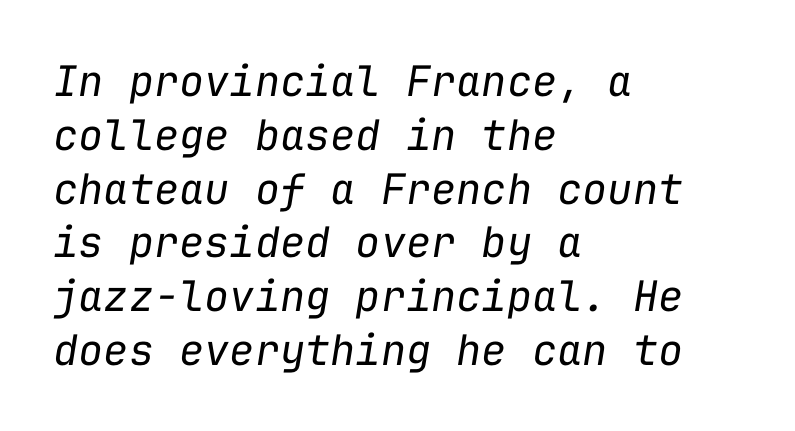
Q: Is the text bold? A: No.
Q: Is the text italic (slanted)? A: Yes, it leans right by about 9 degrees.
Q: Is the text underlined? A: No.
Q: How is the paragraph aligned? A: Left-aligned.
Q: Is the spacing between letters normal or unusually wide? A: Normal.
Q: Is the spacing between lines tight, normal or loose? A: Normal.
Q: Width (condensed, normal, or wide)? A: Normal.
Q: Stroke contrast? A: Low.
Q: x-height? A: Medium.
Q: Monospaced? A: Yes.
